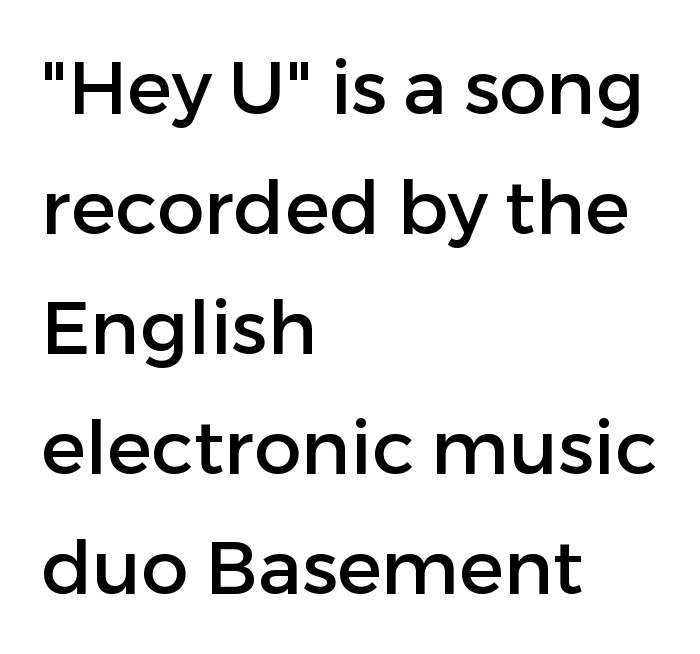
The image shows 75 px sans-serif type, upright; set left-aligned, normal line spacing (1.6x), normal letter spacing, not underlined; low stroke contrast and a medium x-height.
